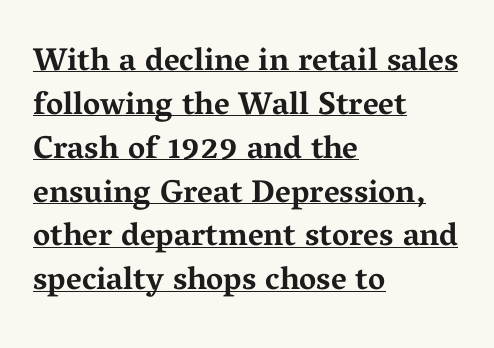
Q: Is the text bold? A: Yes.
Q: Is the text italic (slanted)? A: No, it is upright.
Q: Is the typeface a serif or a sans-serif typeface? A: Serif.
Q: Is the text underlined? A: Yes.
Q: How is the paragraph aligned? A: Left-aligned.
Q: Is the spacing between letters normal or unusually wide? A: Normal.
Q: Is the spacing between lines tight, normal or loose? A: Normal.
Q: Width (condensed, normal, or wide)? A: Wide.
Q: Stroke contrast? A: Medium.
Q: x-height? A: Medium.
Q: Monospaced? A: No.
